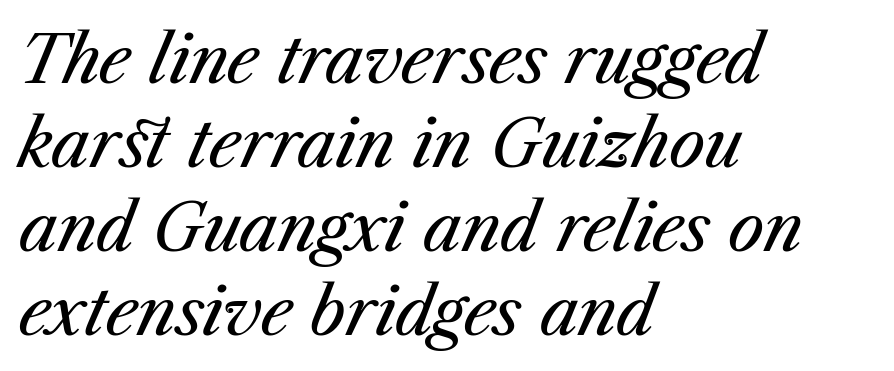
The image shows 65 px regular-weight type, italic (leaning right); set left-aligned, normal line spacing (1.29x), normal letter spacing, not underlined; medium stroke contrast and a medium x-height.
